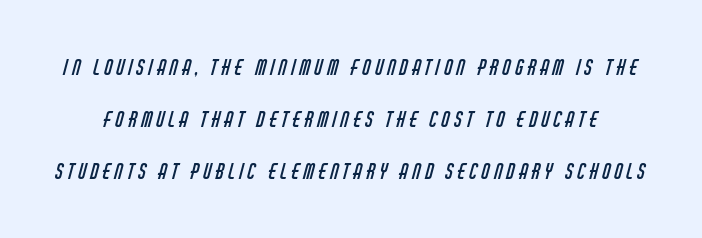
The image shows 21 px text type; set loose line spacing (2.47x), unusually wide letter spacing (+0.2 em), not underlined.
